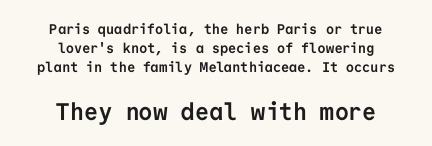
The more generous point size was reserved for the lower chunk. The axis of the letterforms is exactly vertical. Typesetter's note: full bold, strokes at maximum text heaviness. What's the leading like? Ordinary, nothing unusual. Typeset on center — no edge is straight. Default kerning and tracking; the words read as compact shapes.
